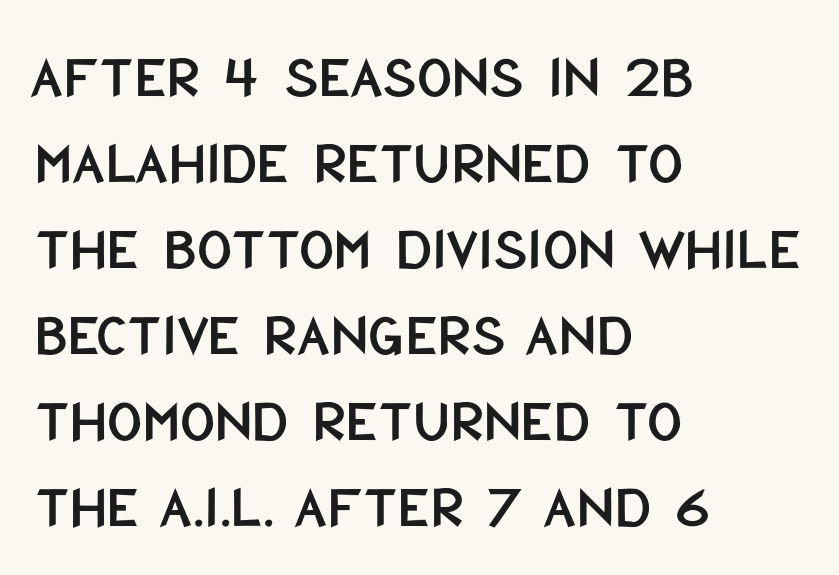
{"serif": "no", "italic": "no", "width": "condensed", "stroke_contrast": "low", "x_height": "large", "monospaced": "no", "underline": "no", "align": "left", "line_spacing": "normal", "line_spacing_ratio": 1.41, "letter_spacing": "normal", "letter_spacing_em": 0.0, "glyph_px": 61}
